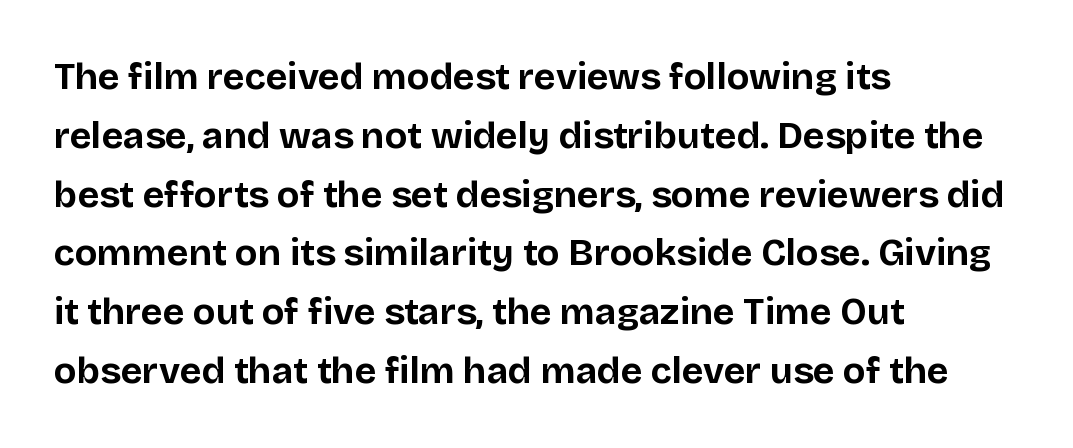
Q: Is the text bold? A: Yes.
Q: Is the text italic (slanted)? A: No, it is upright.
Q: Is the typeface a serif or a sans-serif typeface? A: Sans-serif.
Q: Is the text underlined? A: No.
Q: How is the paragraph aligned? A: Left-aligned.
Q: Is the spacing between letters normal or unusually wide? A: Normal.
Q: Is the spacing between lines tight, normal or loose? A: Normal.
Q: Width (condensed, normal, or wide)? A: Normal.
Q: Stroke contrast? A: Low.
Q: x-height? A: Large.
Q: Monospaced? A: No.
